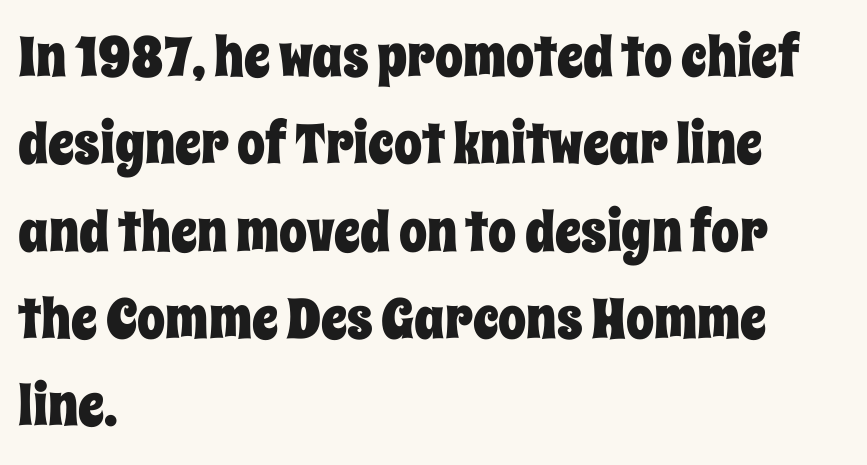
The image shows 56 px condensed type, upright; set left-aligned, normal line spacing (1.56x), normal letter spacing, not underlined; low stroke contrast and a large x-height.
